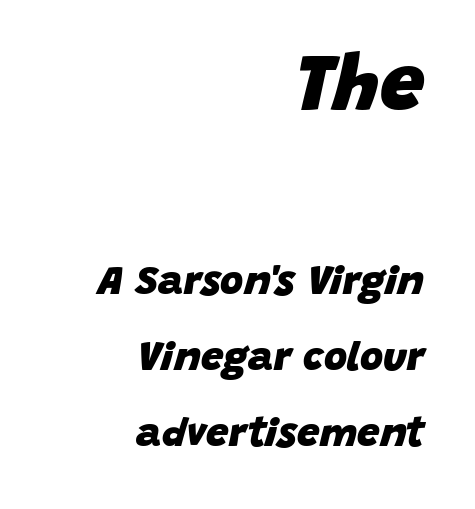
Q: Is the text bold? A: Yes.
Q: Is the text italic (slanted)? A: Yes, it leans right by about 15 degrees.
Q: Is the text underlined? A: No.
Q: How is the paragraph aligned? A: Right-aligned.
Q: Is the spacing between letters normal or unusually wide? A: Normal.
Q: Is the spacing between lines tight, normal or loose? A: Loose.
Q: Which block of text is set in a larger size, the first (top) or the second (bottom)? A: The first (top) one.
Q: Width (condensed, normal, or wide)? A: Normal.
Q: Stroke contrast? A: Low.
Q: x-height? A: Large.
Q: Monospaced? A: No.
